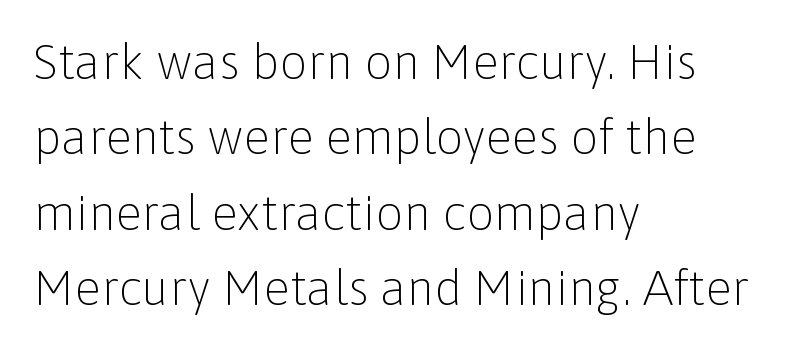
The axis of the letterforms is exactly vertical. Stem width sits at or under what a default text font uses. Normally led — the rows are evenly, conventionally spaced. These lines are composed in type without serifs. Nobody touched the tracking dial on this one.
